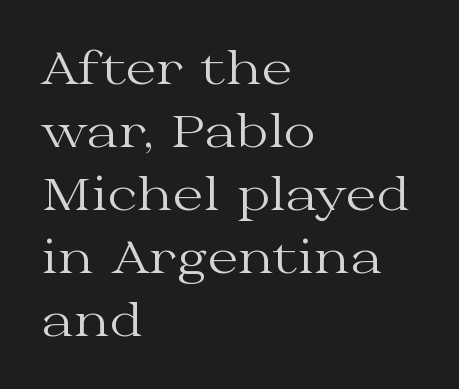
The image shows 44 px regular-weight, wide serif type, upright; set left-aligned, normal line spacing (1.43x), normal letter spacing, not underlined; medium stroke contrast and a medium x-height.
